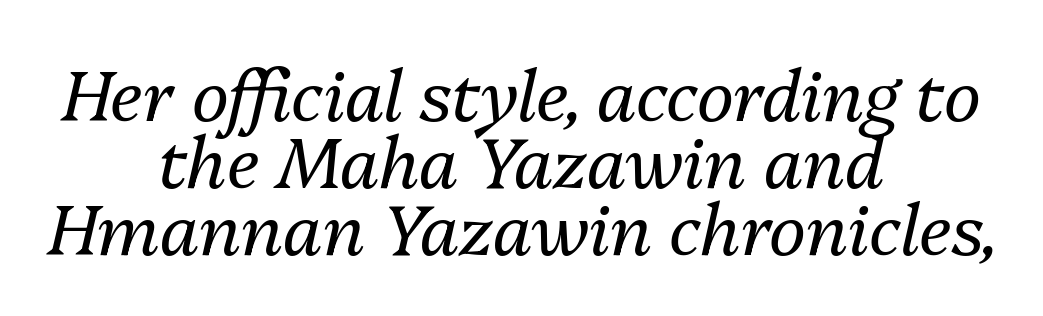
{"italic": "yes", "lean": "right", "slant_degrees": 13, "bold": "no", "weight": "regular", "width": "normal", "stroke_contrast": "medium", "x_height": "medium", "monospaced": "no", "underline": "no", "align": "center", "line_spacing": "tight", "line_spacing_ratio": 0.96, "letter_spacing": "normal", "letter_spacing_em": 0.0, "glyph_px": 70}
